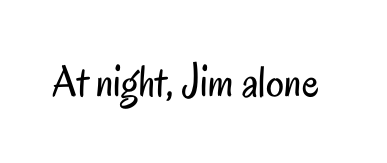
Is the stroke heavy? The answer is a plain regular-or-lighter. The lettering holds an erect, upright posture throughout. Nobody drew a line under any word here. Default kerning and tracking; the words read as compact shapes.
